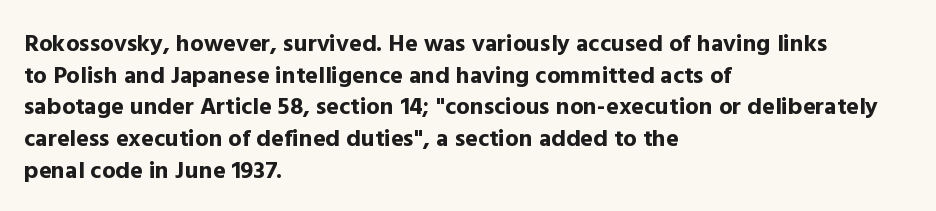
Honestly, the letter spacing is just normal — you wouldn't notice it. One glance says typical: line gaps are just what's usual. These lines stack with their left ends in a neat column. The type sits square on the baseline with zero lean. Descender tails drop into unmarked territory. How heavy is the stroke? Heavy — this is a bold.
